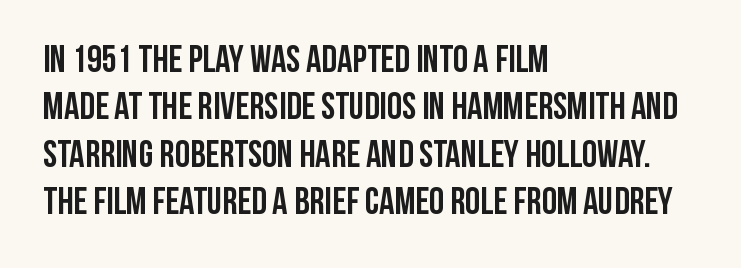
Each line starts at the same left margin while the right side varies. Decoration check: the copy has no underline. In terms of posture, this sample is upright. Looks like regular typesetting: each glyph gets only the width it needs. Students, observe: this is what conventionally led text looks like.
